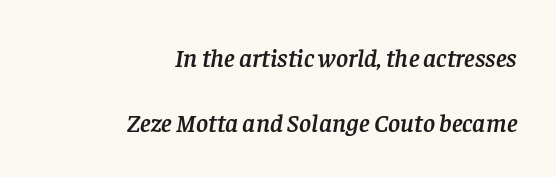
The image shows 26 px text type, italic (leaning right); set right-aligned, loose line spacing (2.49x), normal letter spacing, not underlined.
